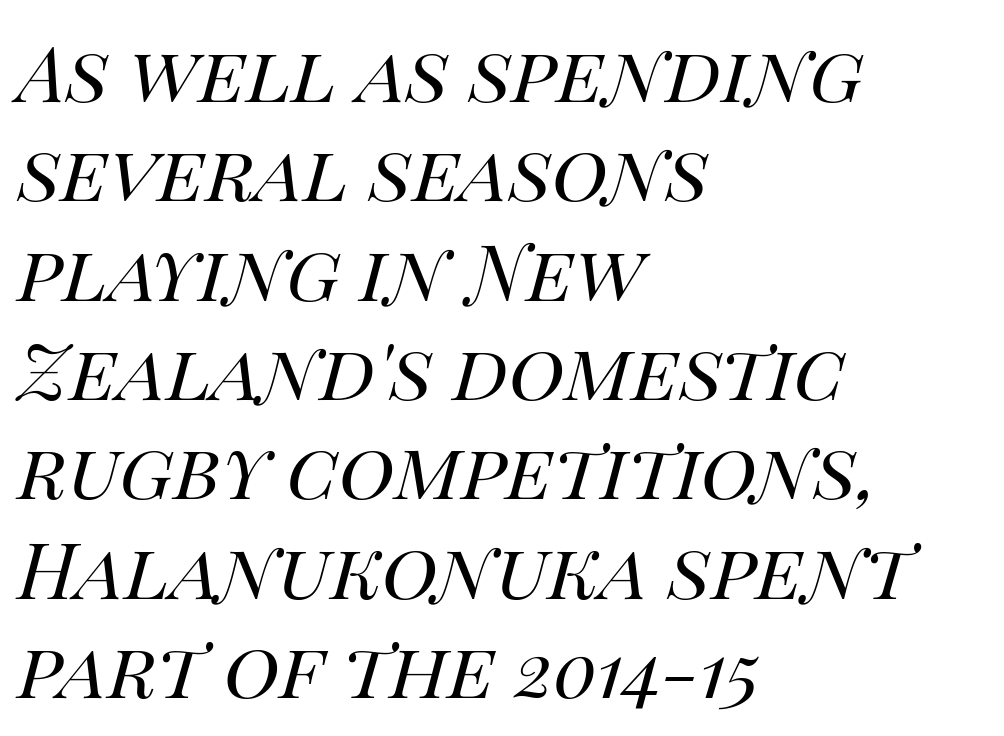
Just letters on the line, the space beneath them empty. What's the leading like? Ordinary, nothing unusual. The passage shown is typed in a proportional face where columns would drift. Counters stay open thanks to moderate or lighter strokes.
